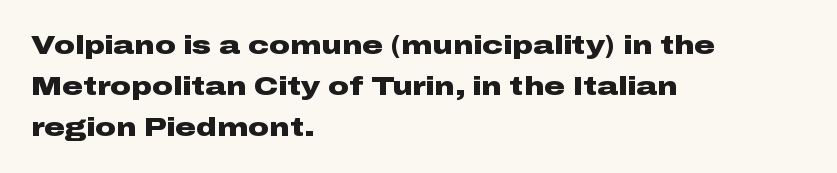
A dark, heavy texture on the line: the type is bold. Characters follow at the spacing the type designer built in. The designer left line spacing at the default. Unmarked baselines from the first word to the last. Posture: vertical.
